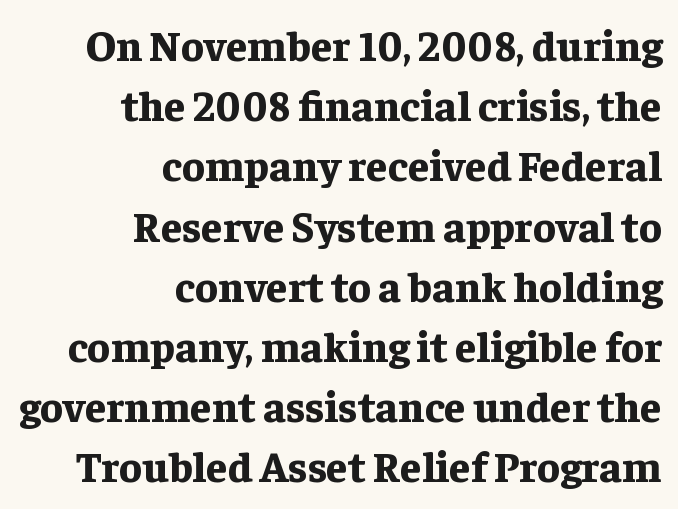
Q: Is the text bold? A: Yes.
Q: Is the text italic (slanted)? A: No, it is upright.
Q: Is the typeface a serif or a sans-serif typeface? A: Serif.
Q: Is the text underlined? A: No.
Q: How is the paragraph aligned? A: Right-aligned.
Q: Is the spacing between letters normal or unusually wide? A: Normal.
Q: Is the spacing between lines tight, normal or loose? A: Normal.
Q: Width (condensed, normal, or wide)? A: Normal.
Q: Stroke contrast? A: Low.
Q: x-height? A: Medium.
Q: Monospaced? A: No.
